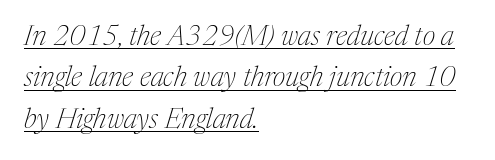
Q: Is the text bold? A: No.
Q: Is the text italic (slanted)? A: Yes, it leans right by about 17 degrees.
Q: Is the typeface a serif or a sans-serif typeface? A: Serif.
Q: Is the text underlined? A: Yes.
Q: How is the paragraph aligned? A: Left-aligned.
Q: Is the spacing between letters normal or unusually wide? A: Normal.
Q: Is the spacing between lines tight, normal or loose? A: Normal.
Q: Width (condensed, normal, or wide)? A: Normal.
Q: Stroke contrast? A: Medium.
Q: x-height? A: Medium.
Q: Monospaced? A: No.
